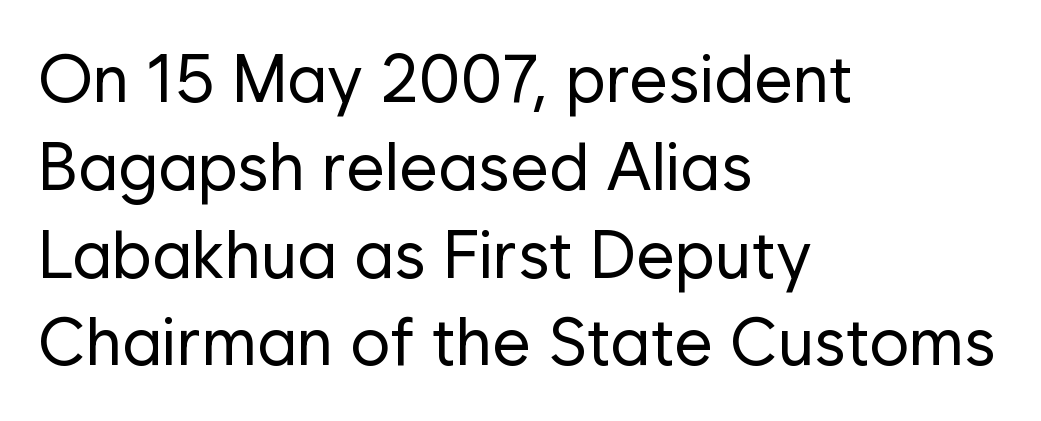
Bold? No — there's no thickening of the strokes. A student would call this left alignment; a typographer would say flush left, rag right. Look at the bottom of the vertical strokes: they stop flat, with no serifs. If you measured baseline to baseline, you'd find a middling distance. Students, note that the glyphs here touch the page at normal intervals. This is the regular roman posture of the typeface.
